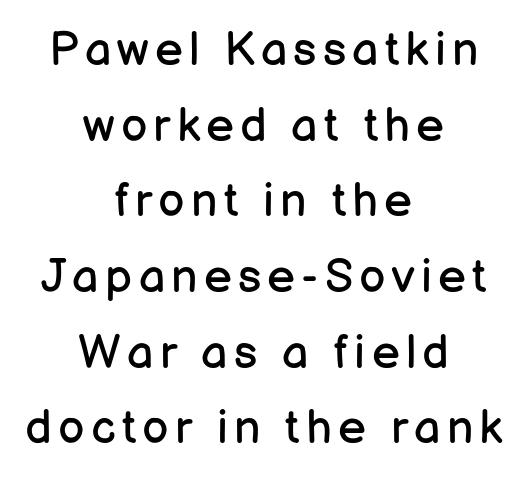
You could not count columns in this text — the font is proportionally spaced. No word sits above an underline. Letterform terminals end flat and unadorned throughout the passage. The line-height multiplier appears to be the usual default. Rendered with straight, roman letterforms. The lines in this sample share a center point and differ in where they start and stop.
